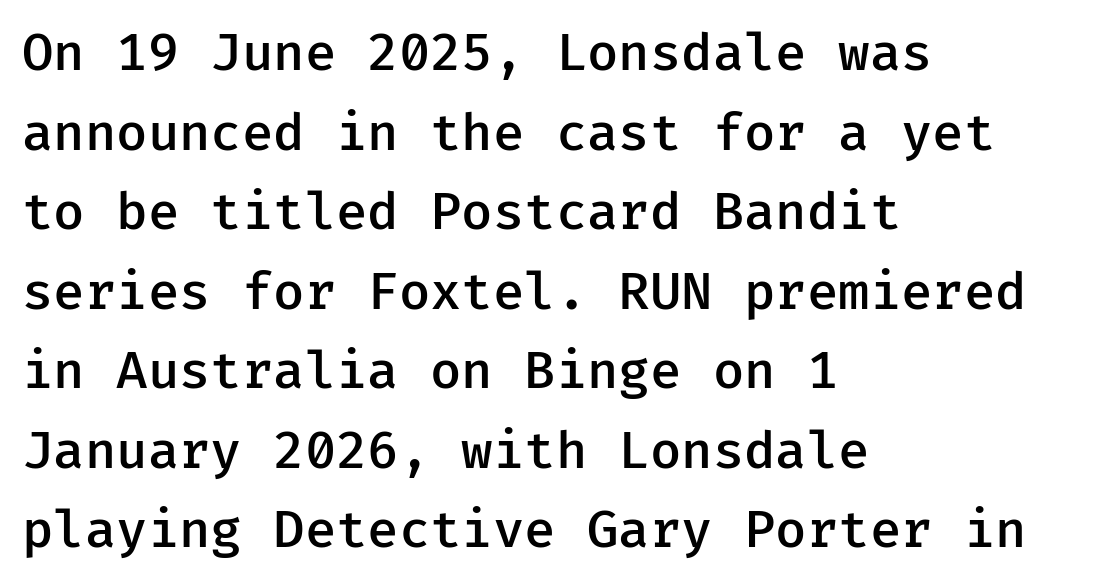
The glyphs are unaccompanied by any horizontal stroke below them. You could count columns in this text — the font is strictly monospaced. In CSS terms this would be text-align: left. Tracking here is standard; glyphs follow each other at the usual distance. Do the letters lean? They stand straight. Slightly chunky letters — semibold, I'd say, not full bold.
